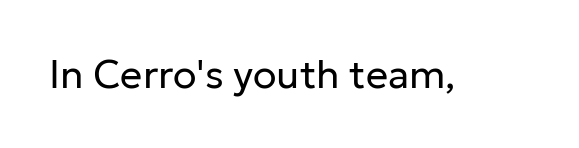
The image shows 39 px regular-weight sans-serif type, upright; set normal letter spacing, not underlined; low stroke contrast and a medium x-height.
